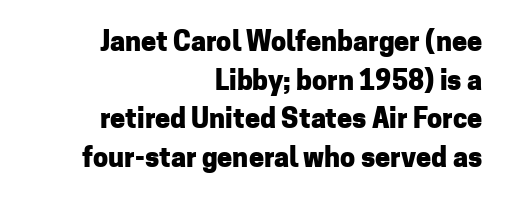
These lines are set flush right with a ragged left edge. The strip under each line holds only bare page. The type is set solid horizontally, with unmodified tracking. A full-strength bold gives these letters their thick strokes.
